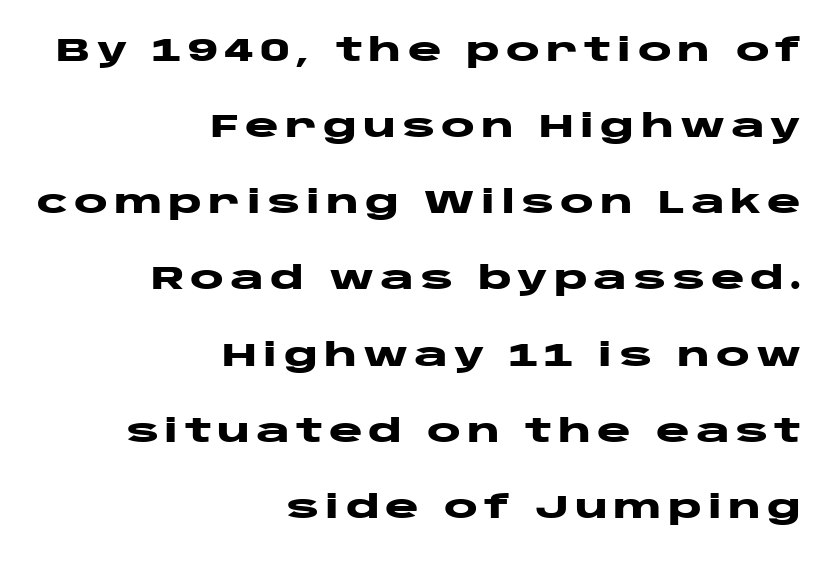
The image shows 32 px heavy, wide sans-serif type, upright; set right-aligned, loose line spacing (2.38x), not underlined; low stroke contrast and a large x-height.
